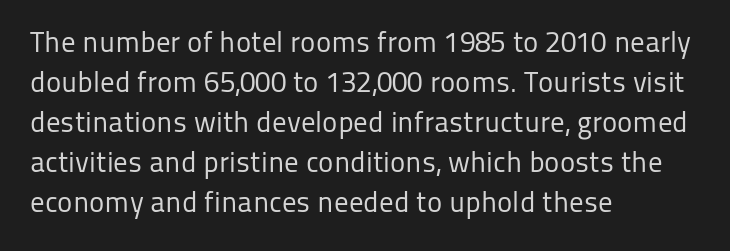
The glyphs in this specimen are sans serif. Here the designer chose a conventional face with non-uniform glyph widths. Stroke mass is kept to a normal reading level or below. The passage shown has conventional tracking throughout. Decoration check: the copy has no underline.
